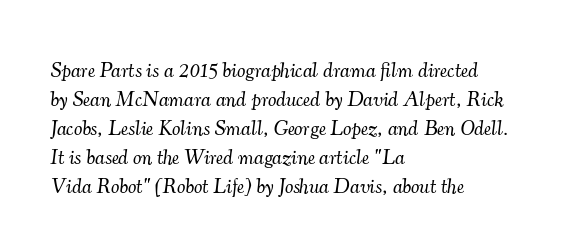
{"italic": "yes", "lean": "right", "slant_degrees": 7, "bold": "no", "underline": "no", "align": "left", "line_spacing": "normal", "line_spacing_ratio": 1.38, "letter_spacing": "normal", "letter_spacing_em": 0.0, "glyph_px": 21}
